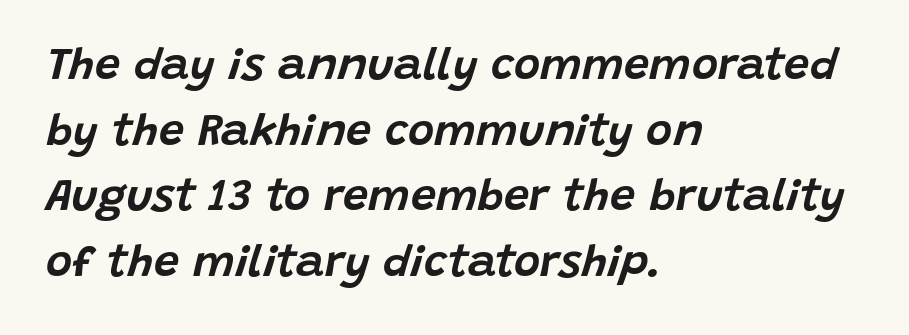
{"italic": "yes", "lean": "right", "slant_degrees": 15, "width": "normal", "stroke_contrast": "low", "x_height": "large", "monospaced": "no", "underline": "no", "align": "left", "line_spacing": "normal", "line_spacing_ratio": 1.46, "letter_spacing": "normal", "letter_spacing_em": 0.0, "glyph_px": 45}
